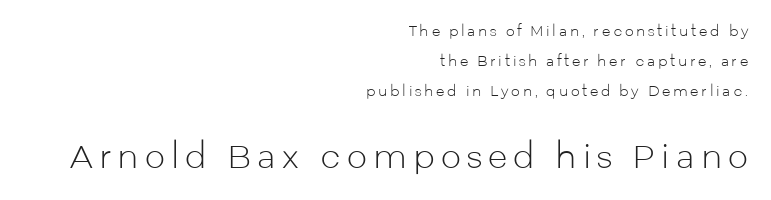
One glance says open: line gaps are wider than usual. Think standard paragraph weight, or any step lighter than that. Is there any slant? The stems are plumb. Beneath every word, the page is bare. Whoever set this made the second block the dominant, larger element. The glyphs in this specimen are sans serif.
